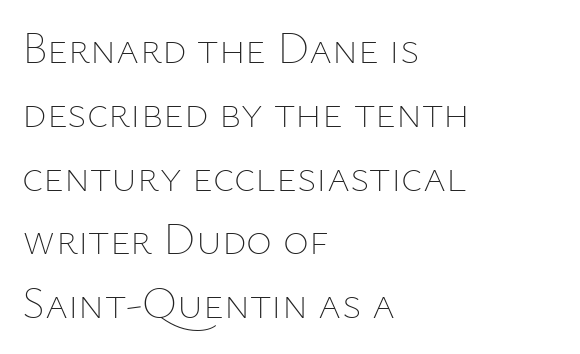
A light-to-regular cut is what we see here. The passage shown stacks its lines at a standard gap. Is the letter spacing exaggerated? No — it looks like the ordinary default. This rendering uses left alignment, leaving the right contour irregular. Anything drawn beneath the words? Only blank space. A roman cut, with each character standing at attention.
